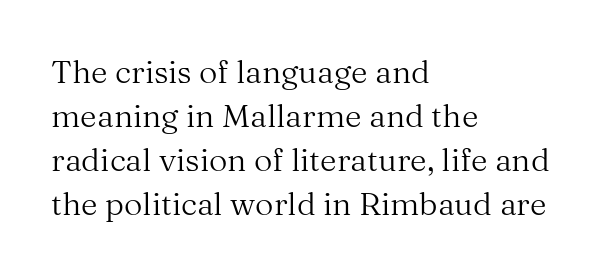
{"serif": "yes", "italic": "no", "bold": "no", "weight": "regular", "width": "normal", "stroke_contrast": "medium", "x_height": "medium", "monospaced": "no", "underline": "no", "align": "left", "line_spacing": "normal", "line_spacing_ratio": 1.37, "letter_spacing": "normal", "letter_spacing_em": 0.0, "glyph_px": 32}
